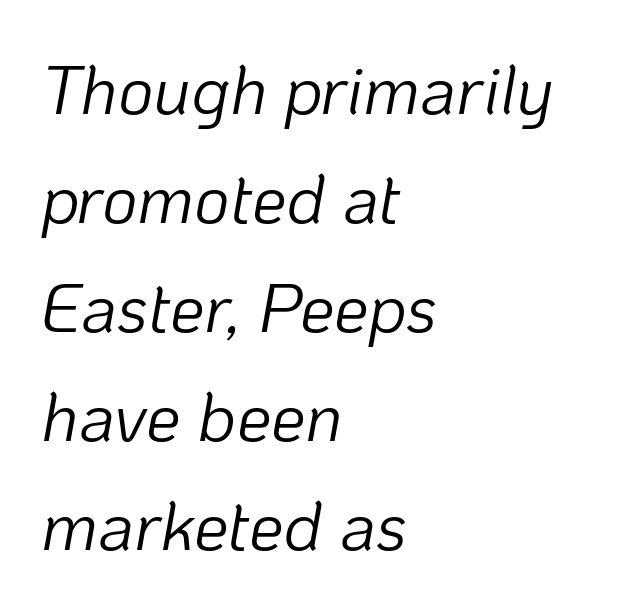
{"italic": "yes", "lean": "right", "slant_degrees": 10, "bold": "no", "weight": "light", "width": "normal", "stroke_contrast": "low", "x_height": "medium", "monospaced": "no", "underline": "no", "align": "left", "line_spacing": "normal", "line_spacing_ratio": 1.58, "letter_spacing": "normal", "letter_spacing_em": 0.0, "glyph_px": 69}
